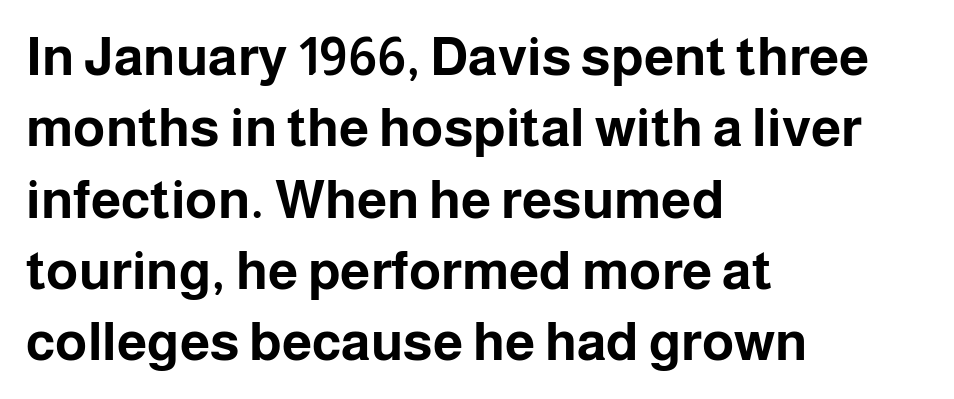
Emphasis by weight is at full strength: bold. The passage shown has conventional tracking throughout. You could not count columns in this text — the font is proportionally spaced. The rendering shows plain stroke endings on the letterforms — a sans-serif design. This rendering features lettering with no underline.
